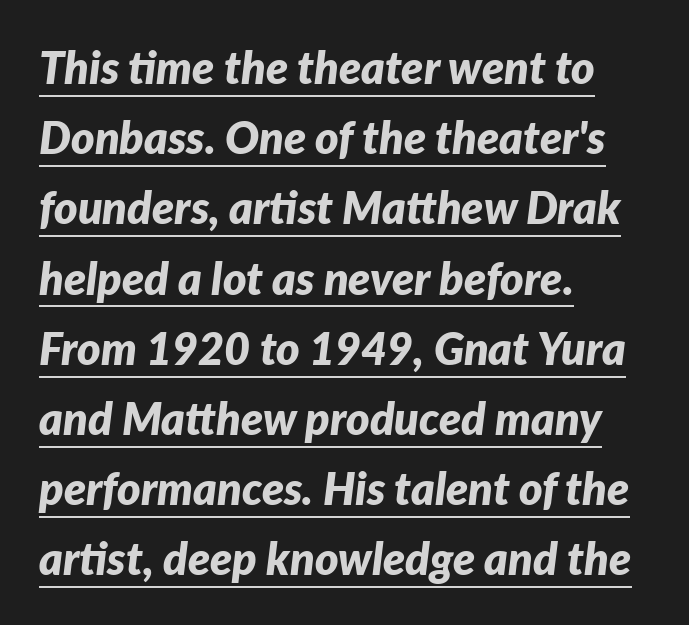
The image shows 45 px bold type, italic (leaning right); set left-aligned, normal line spacing (1.56x), normal letter spacing, underlined; low stroke contrast and a medium x-height.
